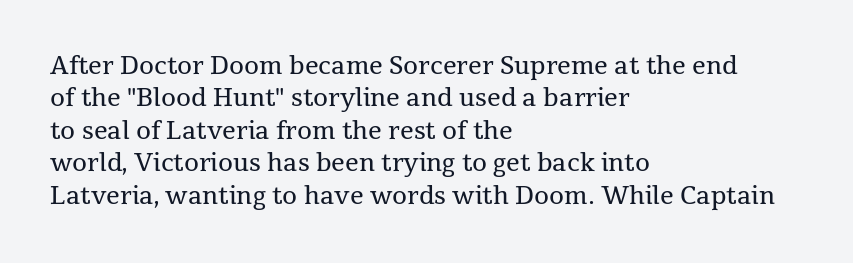
The typesetter chose a ragged-right arrangement here. In terms of letterspacing, this is plain default setting. Descenders hang freely into open space. A typesetter would call this leading conventional body-copy spacing. Stems and bowls with no extra thickness — not bold.
